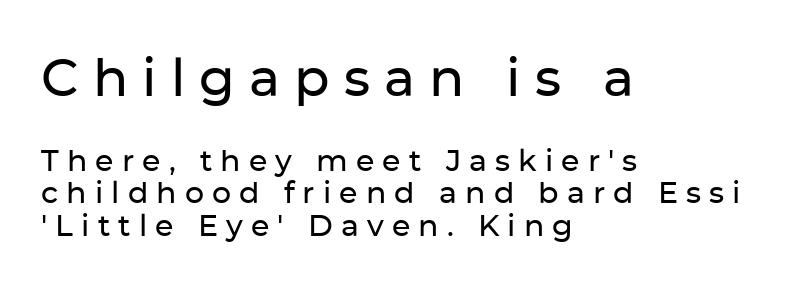
Looks like regular typesetting: each glyph gets only the width it needs. The vertical gap from one line to the next is small. This is the regular roman posture of the typeface. Lines of text with bare space underneath. Larger block? The one above; the one below is distinctly smaller.
